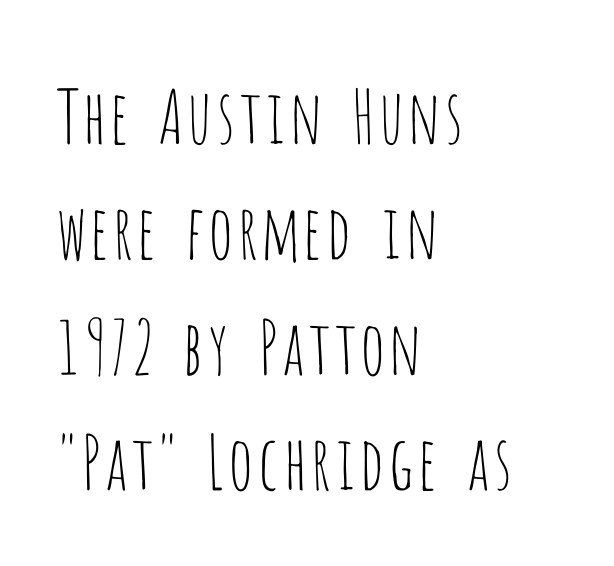
Weight: in the light-to-regular range. If you measured baseline to baseline, you'd find a middling distance. The typeface chosen for these lines omits serifs. The area under the type is left untouched.
